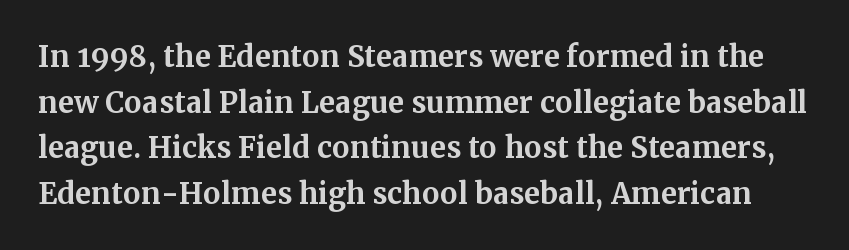
The image shows 29 px bold serif type, upright; set normal line spacing (1.57x), normal letter spacing, not underlined; medium stroke contrast and a medium x-height.
